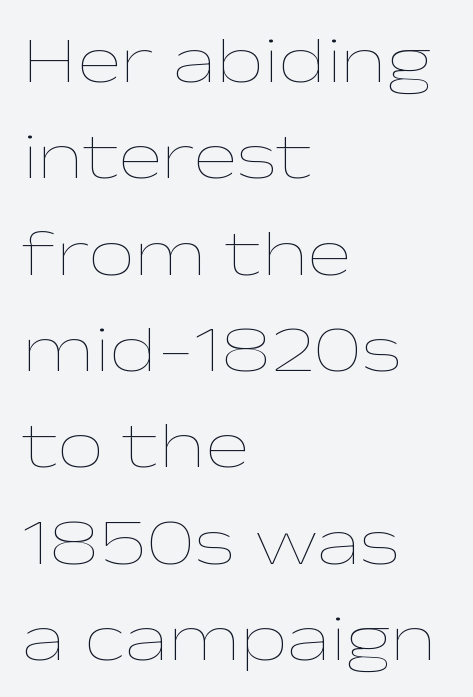
{"italic": "no", "bold": "no", "weight": "thin", "width": "wide", "stroke_contrast": "low", "x_height": "medium", "monospaced": "no", "underline": "no", "align": "left", "line_spacing": "normal", "line_spacing_ratio": 1.46, "letter_spacing": "normal", "letter_spacing_em": 0.0, "glyph_px": 66}
